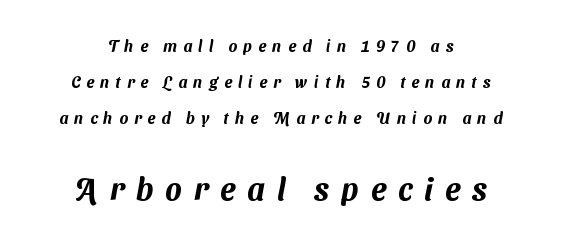
Q: Is the typeface a serif or a sans-serif typeface? A: Sans-serif.
Q: Is the text underlined? A: No.
Q: How is the paragraph aligned? A: Centered.
Q: Is the spacing between letters normal or unusually wide? A: Unusually wide.
Q: Is the spacing between lines tight, normal or loose? A: Loose.
Q: Which block of text is set in a larger size, the first (top) or the second (bottom)? A: The second (bottom) one.
Q: Width (condensed, normal, or wide)? A: Normal.
Q: Stroke contrast? A: Medium.
Q: x-height? A: Medium.
Q: Monospaced? A: No.
